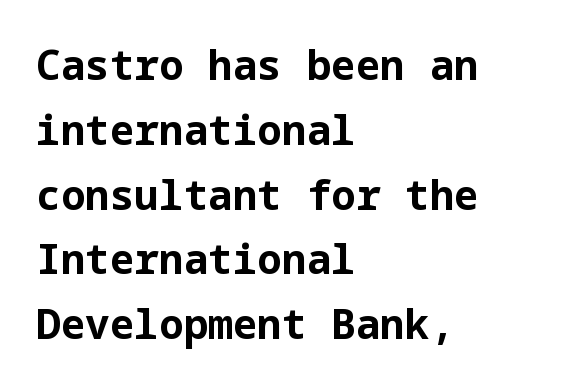
The image shows 41 px bold sans-serif type, upright; set left-aligned, normal line spacing (1.58x), normal letter spacing, not underlined; low stroke contrast and a medium x-height.
